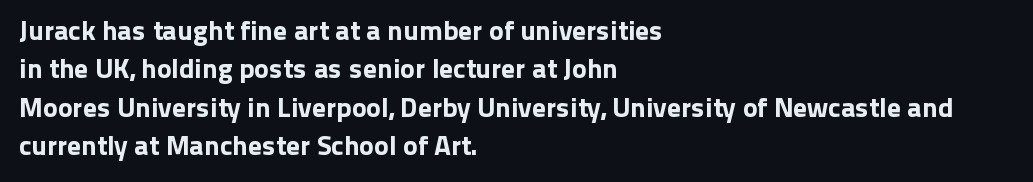
Q: Is the text italic (slanted)? A: No, it is upright.
Q: Is the typeface a serif or a sans-serif typeface? A: Sans-serif.
Q: Is the text underlined? A: No.
Q: How is the paragraph aligned? A: Left-aligned.
Q: Is the spacing between letters normal or unusually wide? A: Normal.
Q: Is the spacing between lines tight, normal or loose? A: Normal.
Q: Width (condensed, normal, or wide)? A: Normal.
Q: Stroke contrast? A: Low.
Q: x-height? A: Medium.
Q: Monospaced? A: No.
